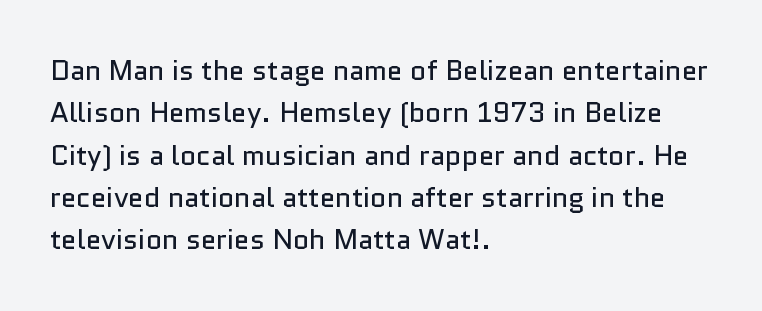
{"serif": "no", "italic": "no", "bold": "no", "weight": "regular", "width": "normal", "stroke_contrast": "low", "x_height": "medium", "monospaced": "no", "underline": "no", "align": "left", "line_spacing": "normal", "line_spacing_ratio": 1.51, "letter_spacing": "normal", "letter_spacing_em": 0.0, "glyph_px": 28}
